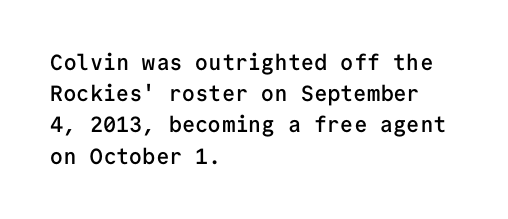
Q: Is the text bold? A: Semi-bold.
Q: Is the text italic (slanted)? A: No, it is upright.
Q: Is the text underlined? A: No.
Q: How is the paragraph aligned? A: Left-aligned.
Q: Is the spacing between letters normal or unusually wide? A: Normal.
Q: Is the spacing between lines tight, normal or loose? A: Normal.
